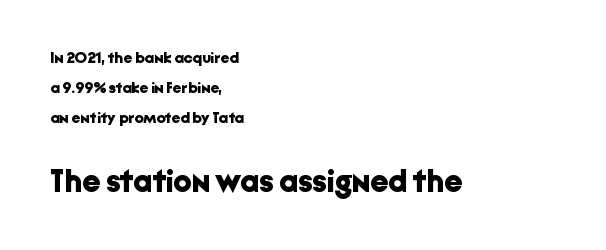
The specimen reads as upright at a glance. You'd pick this weight for a headline — it's a proper bold. The face used here is rendered with its standard letterfit. Character widths vary here, with narrow letters taking less room than wide ones. Size contrast runs from small at the top to large at the bottom. The baseline area is clear.
